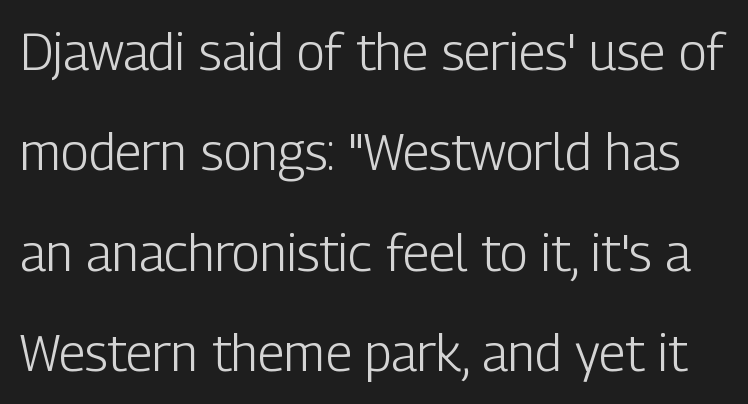
Vertical strokes here are truly vertical. Rows of type keep a wide berth in the vertical direction. This rendering employs a face without finishing strokes, i.e., a sans-serif. These lines are rendered in a variable-pitch font.
